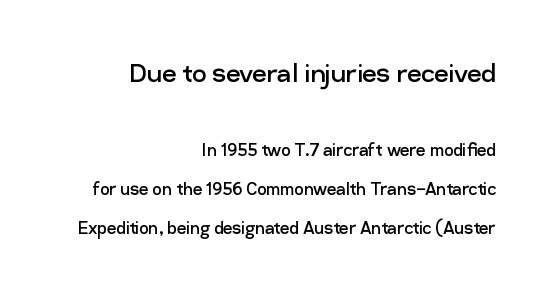
The image shows 32 px regular-weight sans-serif type, upright; set right-aligned, line spacing 1.86x, normal letter spacing, not underlined; the first (top) block is 1.52x larger; low stroke contrast and a medium x-height.
